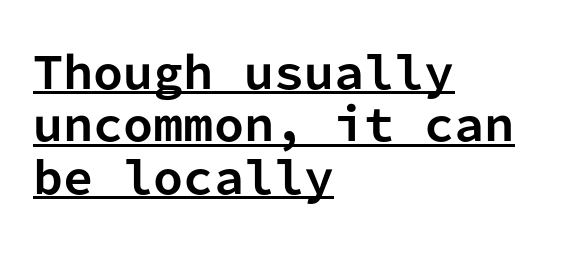
Q: Is the text bold? A: Yes.
Q: Is the text italic (slanted)? A: No, it is upright.
Q: Is the typeface a serif or a sans-serif typeface? A: Sans-serif.
Q: Is the text underlined? A: Yes.
Q: How is the paragraph aligned? A: Left-aligned.
Q: Is the spacing between letters normal or unusually wide? A: Normal.
Q: Width (condensed, normal, or wide)? A: Normal.
Q: Stroke contrast? A: Low.
Q: x-height? A: Medium.
Q: Monospaced? A: Yes.
